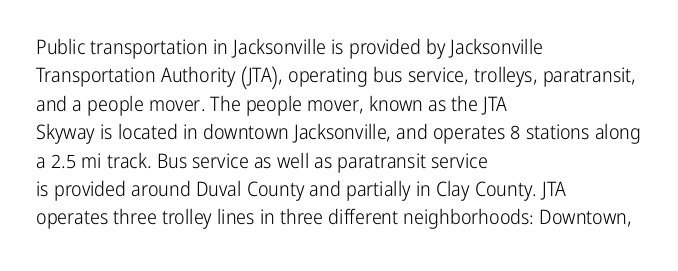
Glyph-to-glyph distance matches everyday printed text. One glance says typical: line gaps are just what's usual. A bare baseline throughout the passage. Does the lettering tilt? It doesn't — this is upright.
